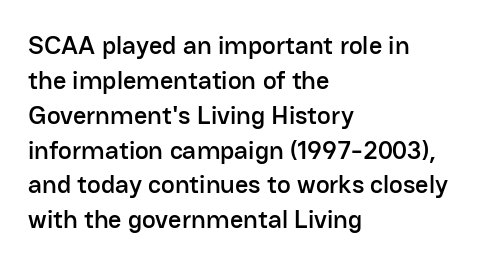
Q: Is the text italic (slanted)? A: No, it is upright.
Q: Is the text underlined? A: No.
Q: How is the paragraph aligned? A: Left-aligned.
Q: Is the spacing between letters normal or unusually wide? A: Normal.
Q: Is the spacing between lines tight, normal or loose? A: Normal.
